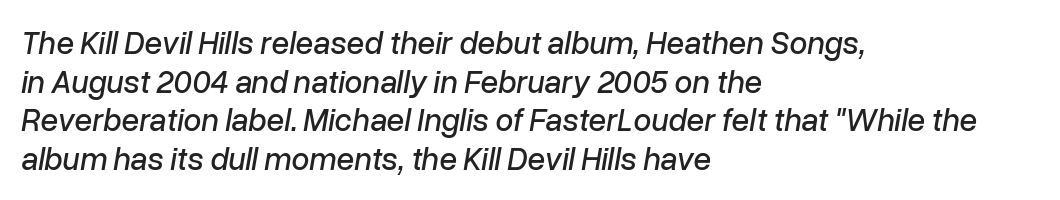
Words appear dense and cohesive because spacing is normal. The rendering uses natural spacing where letterforms have individual widths. Glance below the letters and you will spot only blank space. Caption: multi-line text, flush left, ragged right. Every character sits at an angle, as italics do.
